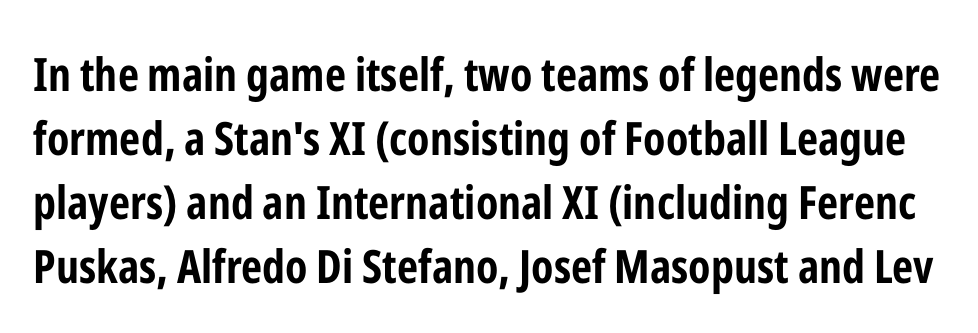
Q: Is the text bold? A: Yes.
Q: Is the text italic (slanted)? A: No, it is upright.
Q: Is the typeface a serif or a sans-serif typeface? A: Sans-serif.
Q: Is the text underlined? A: No.
Q: Is the spacing between letters normal or unusually wide? A: Normal.
Q: Is the spacing between lines tight, normal or loose? A: Normal.
Q: Width (condensed, normal, or wide)? A: Condensed.
Q: Stroke contrast? A: Low.
Q: x-height? A: Medium.
Q: Monospaced? A: No.
